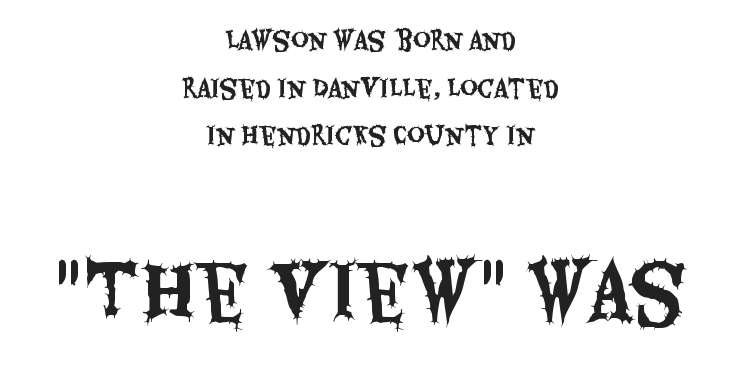
Q: Is the text italic (slanted)? A: No, it is upright.
Q: Is the typeface a serif or a sans-serif typeface? A: Sans-serif.
Q: Is the text underlined? A: No.
Q: How is the paragraph aligned? A: Centered.
Q: Is the spacing between letters normal or unusually wide? A: Normal.
Q: Is the spacing between lines tight, normal or loose? A: Loose.
Q: Which block of text is set in a larger size, the first (top) or the second (bottom)? A: The second (bottom) one.
Q: Width (condensed, normal, or wide)? A: Condensed.
Q: Stroke contrast? A: Medium.
Q: x-height? A: Large.
Q: Monospaced? A: No.
